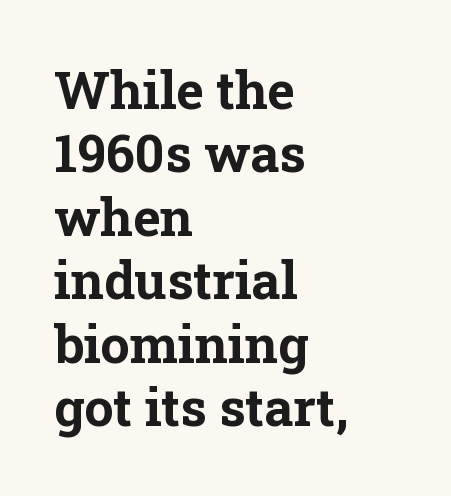
Posture: upright roman. Look at the stroke-to-counter ratio: heavy, a bold. Think of a printed novel: that variable character pitch is what you see here. Is the letter spacing exaggerated? No — it looks like the ordinary default.
